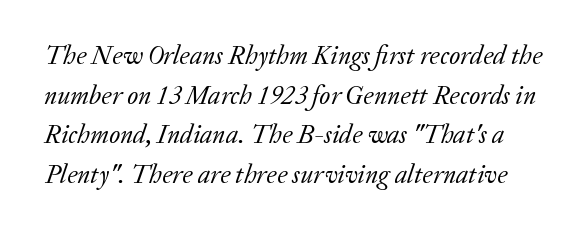
The image shows 26 px text type, italic (leaning right); set normal line spacing (1.52x), normal letter spacing, not underlined.
